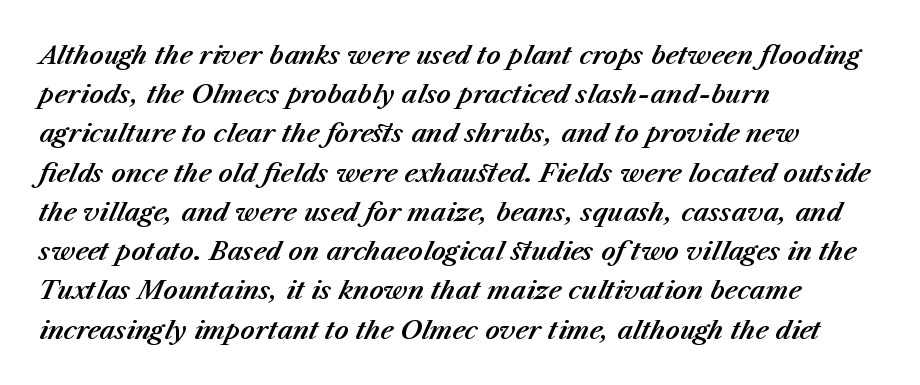
{"italic": "yes", "lean": "right", "slant_degrees": 23, "underline": "no", "align": "left", "line_spacing": "normal", "line_spacing_ratio": 1.57, "letter_spacing": "normal", "letter_spacing_em": 0.0, "glyph_px": 25}
